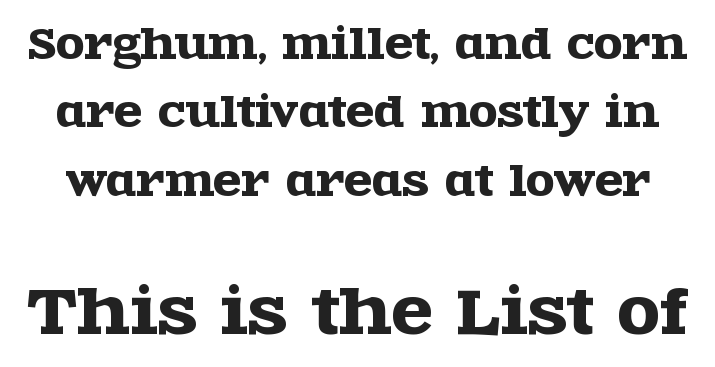
The leading is moderate, giving the passage an even texture. The following chunk of copy outweighs the initial chunk in type size. Note: serifs present on the glyphs. Honestly, there is no underline to notice here at all. Standard letterfit; no display-style spreading of the glyphs. This sample uses an upright cut, with every glyph sitting square on the baseline.
